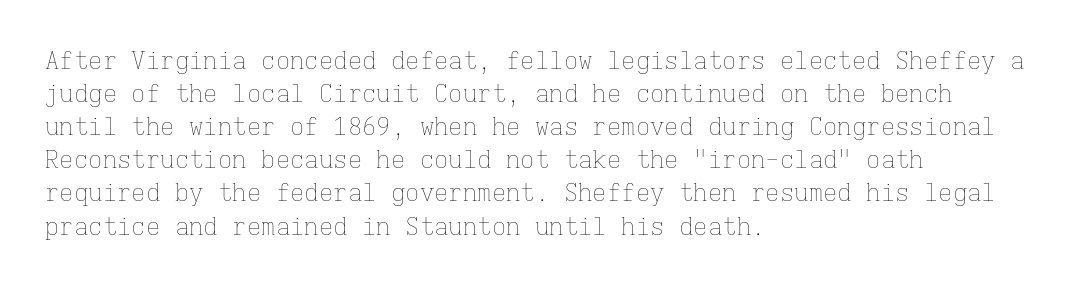
The image shows 24 px text type, upright; set left-aligned, normal line spacing (1.38x), normal letter spacing, not underlined.
